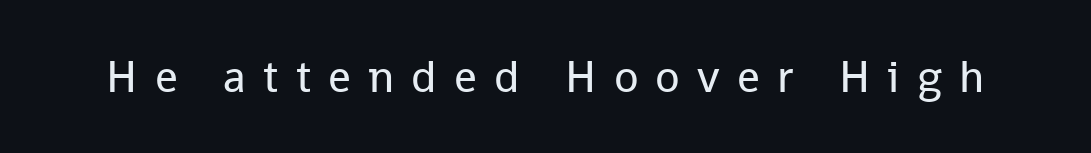
Q: Is the text bold? A: No.
Q: Is the text italic (slanted)? A: No, it is upright.
Q: Is the typeface a serif or a sans-serif typeface? A: Sans-serif.
Q: Is the text underlined? A: No.
Q: Is the spacing between letters normal or unusually wide? A: Unusually wide.
Q: Width (condensed, normal, or wide)? A: Normal.
Q: Stroke contrast? A: Low.
Q: x-height? A: Medium.
Q: Monospaced? A: No.
